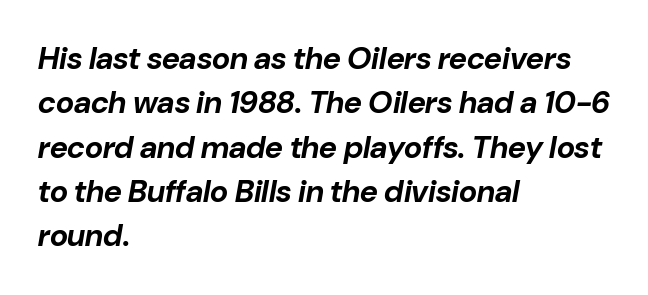
If you measured baseline to baseline, you'd find a middling distance. This sample is left-justified, so line endings fall wherever the words run out. These lines were composed using italics. Is this a fixed-width face? No — the glyphs have proportional, varying widths.
